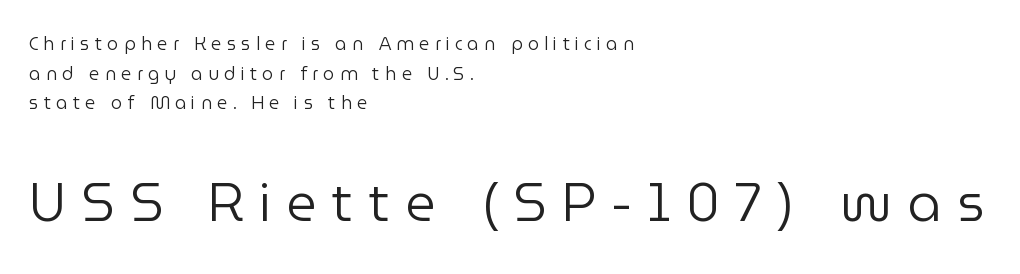
These lines are rendered in a variable-pitch font. Descender tails drop into unmarked territory. Observe the absence of serifs on each vertical stroke in this sample. Heft: none added — not bold. Visually, the bottom section dominates because its glyphs are scaled up.
